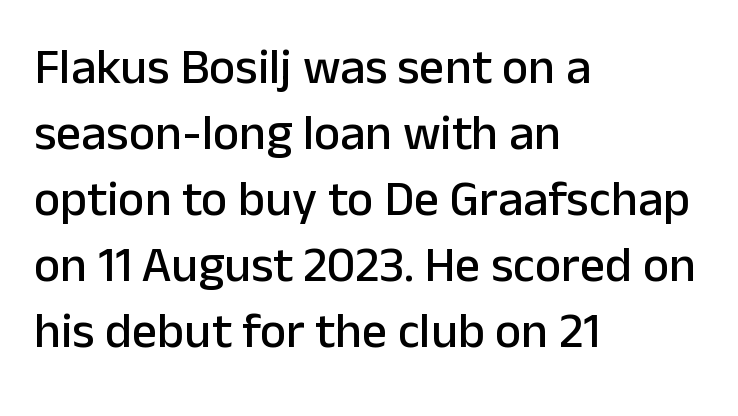
Glyph-to-glyph distance matches everyday printed text. The space beneath each line is pristine and unruled. Think of a printed novel: that variable character pitch is what you see here. The lines sit at an ordinary, default distance from one another.
